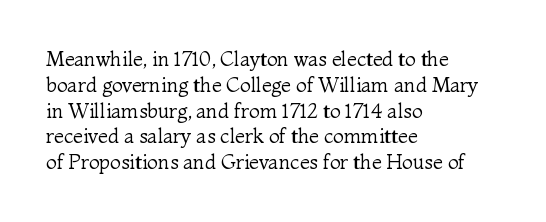
The image shows 20 px text type, upright; set left-aligned, normal line spacing (1.29x), normal letter spacing, not underlined.
